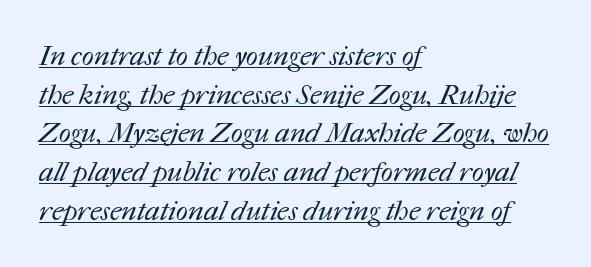
The image shows 28 px regular-weight type; set left-aligned, normal line spacing (1.38x), normal letter spacing, underlined; medium stroke contrast and a medium x-height.
